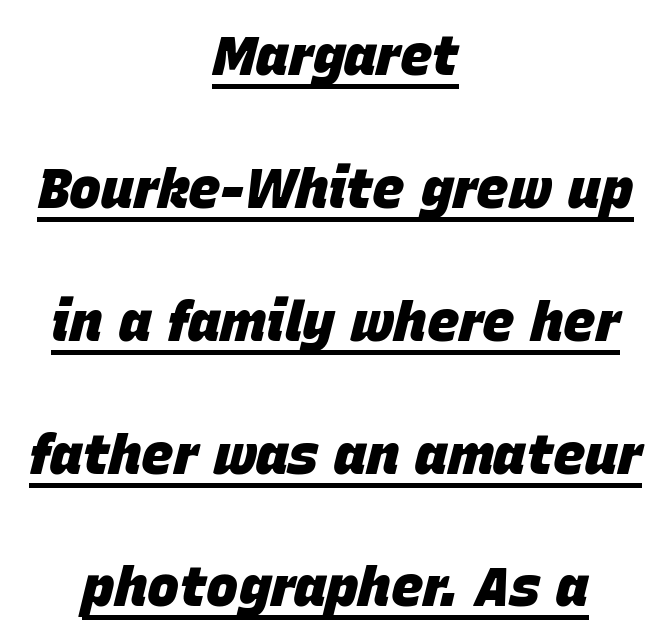
Does the weight exceed regular? Yes, all the way to bold. Beneath each row of characters lies a ruled line. Baseline-to-baseline distance is far greater than the letter height. A typesetter would call this zero additional tracking.
